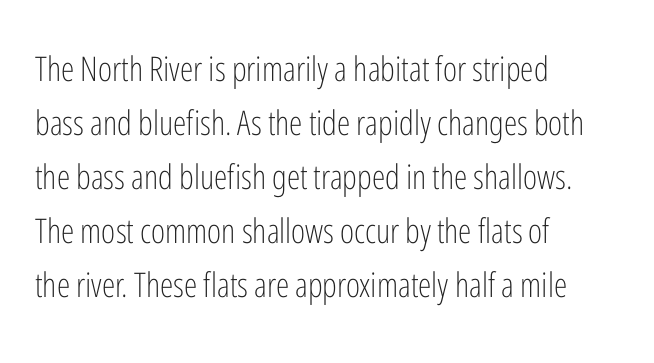
Horizontally, the lines are justified to the leading edge only. The line texture is even and compact thanks to regular tracking. The font family rendered here belongs to the sans-serif group. Weight: regular or lighter.
